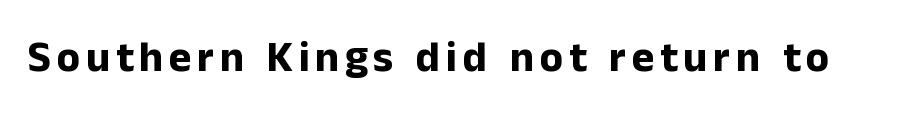
The strip under each line holds only bare page. In terms of letterform style, serifs are entirely absent. Ordinary non-slanted type is in use. Weight check: bold — yes, fully. Here the designer chose a conventional face with non-uniform glyph widths.
